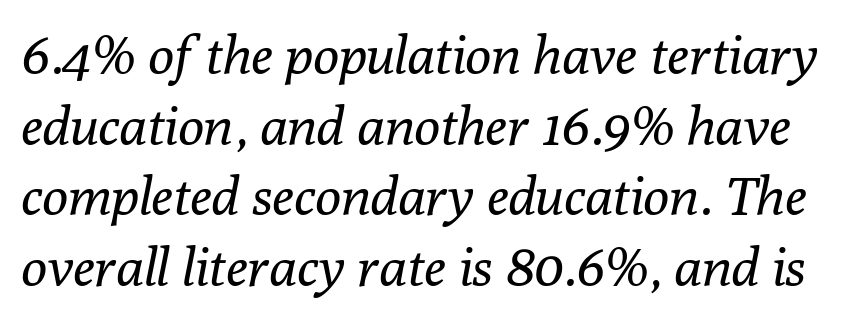
Q: Is the text bold? A: No.
Q: Is the text italic (slanted)? A: Yes, it leans right by about 10 degrees.
Q: Is the typeface a serif or a sans-serif typeface? A: Serif.
Q: Is the text underlined? A: No.
Q: Is the spacing between letters normal or unusually wide? A: Normal.
Q: Is the spacing between lines tight, normal or loose? A: Normal.
Q: Width (condensed, normal, or wide)? A: Normal.
Q: Stroke contrast? A: Low.
Q: x-height? A: Medium.
Q: Monospaced? A: No.
